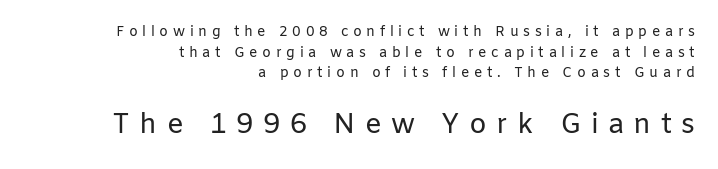
A student would call this right alignment; a typographer would say flush right, rag left. Is this a fixed-width face? No — the glyphs have proportional, varying widths. No chunkiness to these letters — they're not bold. Upright lettering throughout.
